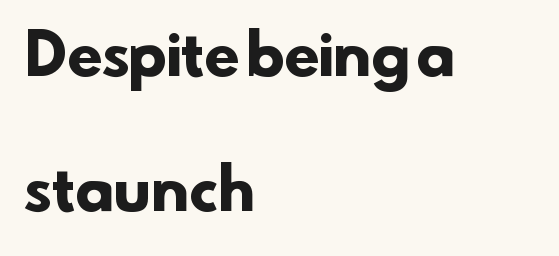
{"serif": "no", "bold": "yes", "weight": "heavy", "width": "normal", "stroke_contrast": "low", "x_height": "small", "monospaced": "no", "underline": "no", "align": "left", "line_spacing": "loose", "line_spacing_ratio": 2.37, "letter_spacing": "normal", "letter_spacing_em": 0.0, "glyph_px": 57}
